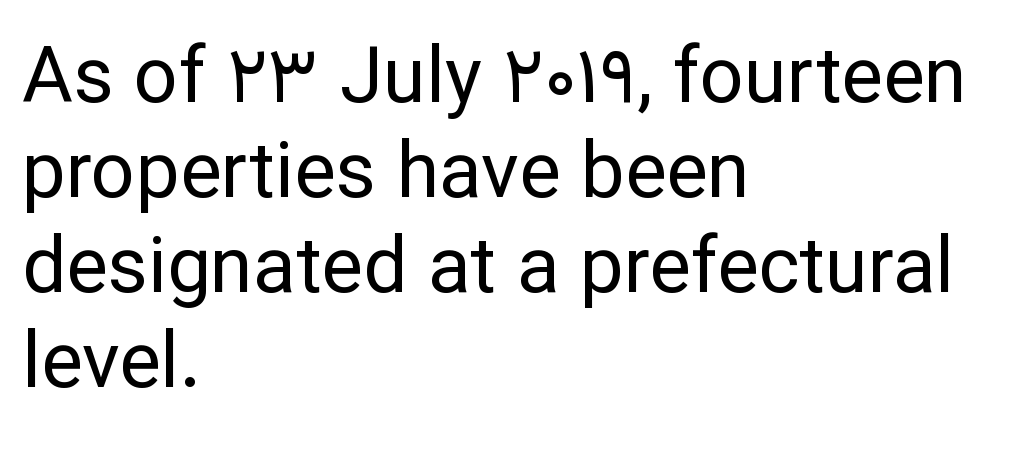
Q: Is the text bold? A: No.
Q: Is the text italic (slanted)? A: No, it is upright.
Q: Is the typeface a serif or a sans-serif typeface? A: Sans-serif.
Q: Is the text underlined? A: No.
Q: How is the paragraph aligned? A: Left-aligned.
Q: Is the spacing between letters normal or unusually wide? A: Normal.
Q: Width (condensed, normal, or wide)? A: Normal.
Q: Stroke contrast? A: Low.
Q: x-height? A: Medium.
Q: Monospaced? A: No.
